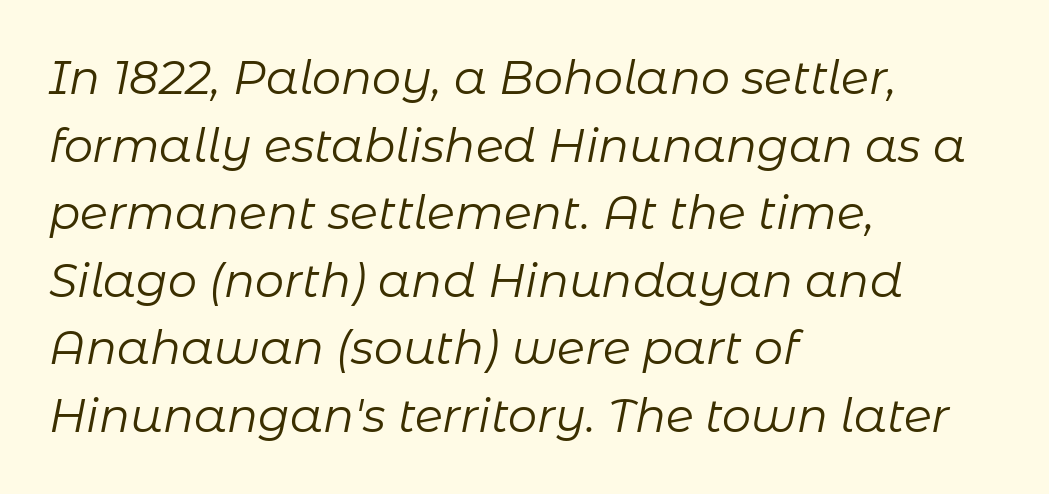
Q: Is the text bold? A: No.
Q: Is the text italic (slanted)? A: Yes, it leans right by about 11 degrees.
Q: Is the text underlined? A: No.
Q: How is the paragraph aligned? A: Left-aligned.
Q: Is the spacing between letters normal or unusually wide? A: Normal.
Q: Is the spacing between lines tight, normal or loose? A: Normal.
Q: Width (condensed, normal, or wide)? A: Normal.
Q: Stroke contrast? A: Low.
Q: x-height? A: Medium.
Q: Monospaced? A: No.
